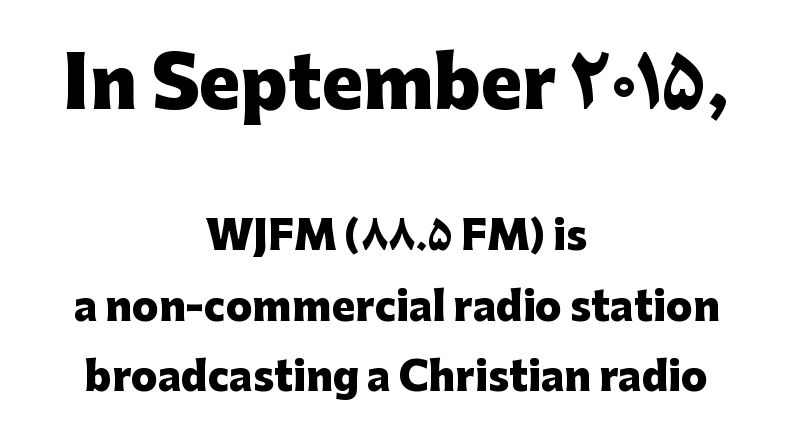
The image shows 69 px heavy sans-serif type, upright; set centered, line spacing 1.81x, normal letter spacing, not underlined; the first (top) block is 1.77x larger; low stroke contrast and a medium x-height.
